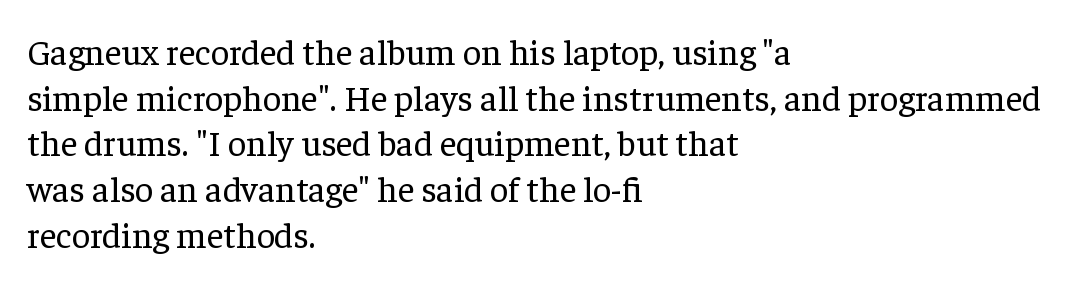
{"serif": "yes", "italic": "no", "bold": "no", "weight": "regular", "width": "normal", "stroke_contrast": "low", "x_height": "medium", "monospaced": "no", "underline": "no", "align": "left", "line_spacing": "normal", "line_spacing_ratio": 1.27, "letter_spacing": "normal", "letter_spacing_em": 0.0, "glyph_px": 36}
